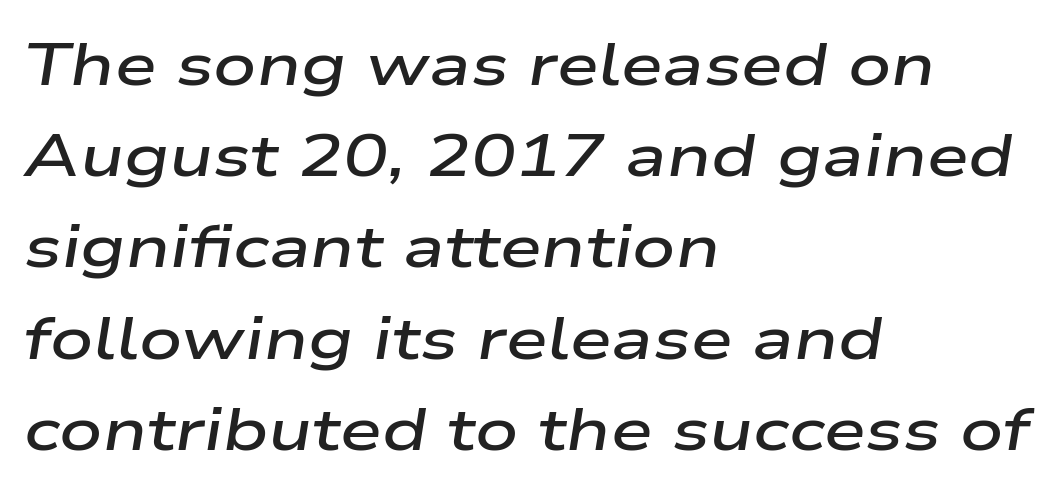
The image shows 60 px semibold, wide type, italic (leaning right); set left-aligned, normal line spacing (1.52x), normal letter spacing, not underlined; low stroke contrast and a medium x-height.
